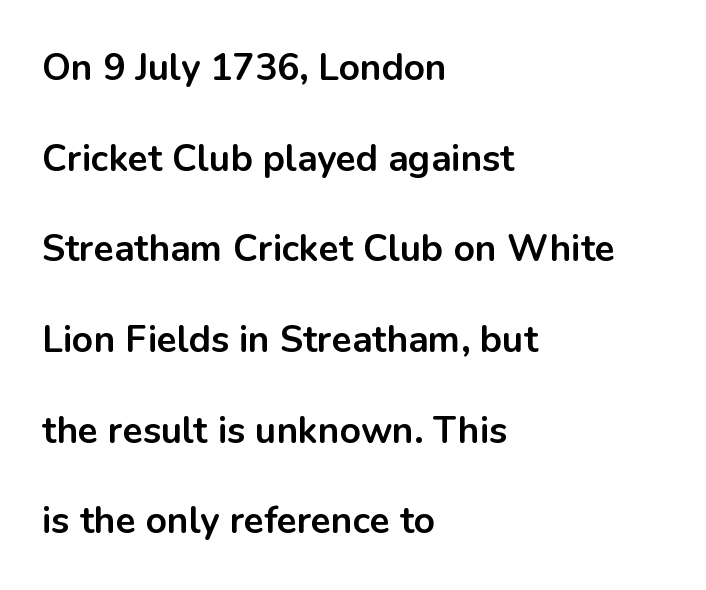
Is there much room between lines? Yes — plenty of vertical air separates them. Does the lettering tilt? It doesn't — this is upright. Its strokes are broad and dark, the hallmark of bold type. Is the letter spacing exaggerated? No — it looks like the ordinary default.
